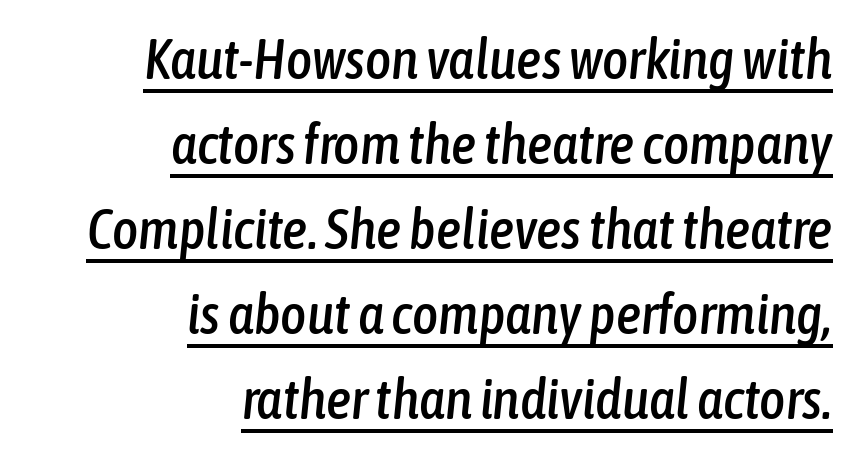
{"italic": "yes", "lean": "right", "slant_degrees": 6, "width": "condensed", "stroke_contrast": "low", "x_height": "medium", "monospaced": "no", "underline": "yes", "align": "right", "line_spacing": "normal", "line_spacing_ratio": 1.52, "letter_spacing": "normal", "letter_spacing_em": 0.0, "glyph_px": 56}
